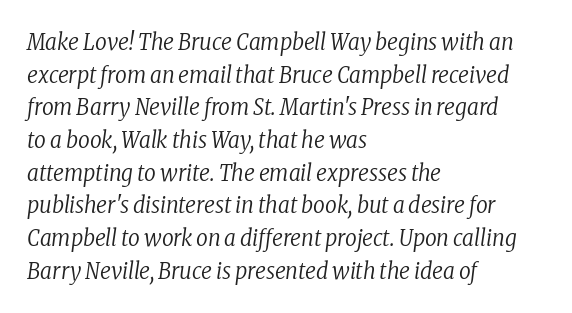
If you drew a ruler down the left edge, every line would touch it. The rendering uses a moderate line-height, typical for paragraphs. The weight tops out at a normal text grade. The font's italic variant was chosen for this text. Short note: letters normally spaced.
